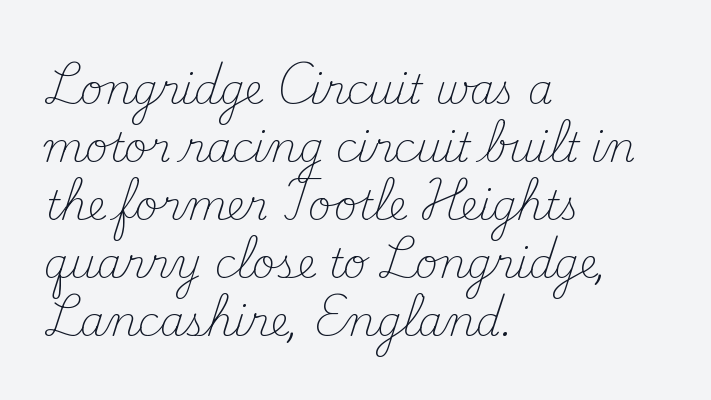
The compositor pushed each line to the left boundary. Weight class: somewhere from thin through regular. The line texture is even and compact thanks to regular tracking.
